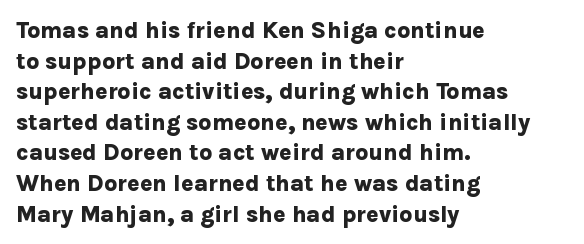
{"italic": "no", "bold": "yes", "underline": "no", "align": "left", "line_spacing": "normal", "line_spacing_ratio": 1.33, "letter_spacing": "normal", "letter_spacing_em": 0.0, "glyph_px": 23}
